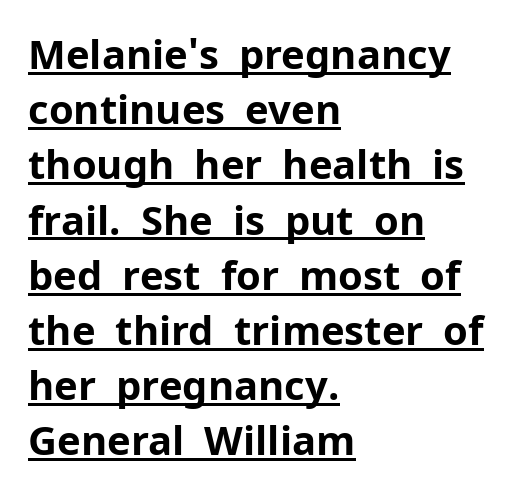
The image shows 40 px bold sans-serif type, upright; set left-aligned, normal line spacing (1.38x), normal letter spacing, underlined; low stroke contrast and a medium x-height.
